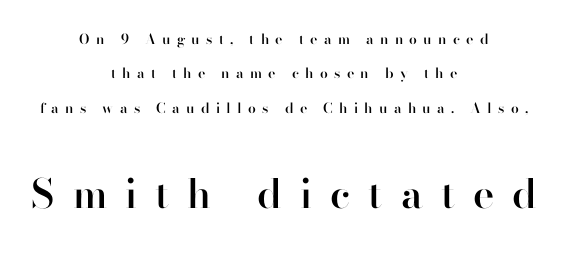
The image shows 40 px semibold sans-serif type, upright; set centered, loose line spacing (2.46x), unusually wide letter spacing (+0.45 em), not underlined; the second (bottom) block is 2.86x larger; high stroke contrast and a small x-height.
